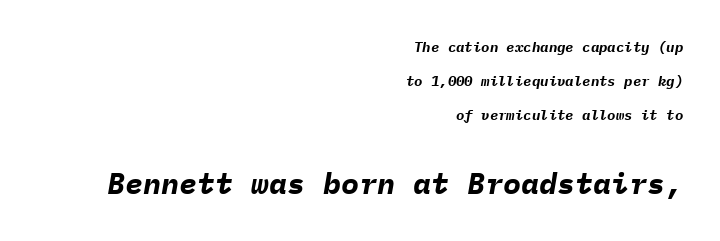
Q: Is the text bold? A: Yes.
Q: Is the text italic (slanted)? A: Yes, it leans right by about 9 degrees.
Q: Is the text underlined? A: No.
Q: How is the paragraph aligned? A: Right-aligned.
Q: Is the spacing between letters normal or unusually wide? A: Normal.
Q: Is the spacing between lines tight, normal or loose? A: Loose.
Q: Which block of text is set in a larger size, the first (top) or the second (bottom)? A: The second (bottom) one.
Q: Width (condensed, normal, or wide)? A: Normal.
Q: Stroke contrast? A: Low.
Q: x-height? A: Medium.
Q: Monospaced? A: Yes.
